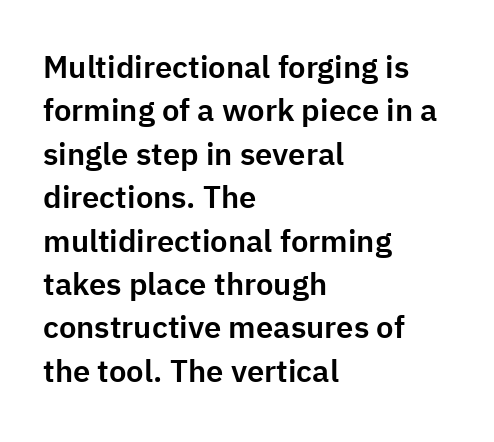
A roman cut, with each character standing at attention. The paragraph shown leans on its left margin. Check the space under the baseline: it is left empty. The face used here is proportionally spaced, like ordinary book or web type. The face used here is rendered with its standard letterfit. Compared with typical paragraphs, the rows here are spaced about the same.
